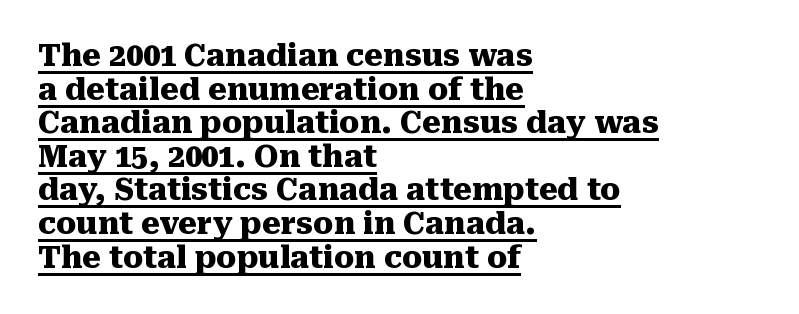
{"serif": "yes", "italic": "no", "bold": "yes", "weight": "heavy", "width": "normal", "stroke_contrast": "medium", "x_height": "medium", "monospaced": "no", "underline": "yes", "align": "left", "line_spacing": "tight", "line_spacing_ratio": 1.12, "letter_spacing": "normal", "letter_spacing_em": 0.0, "glyph_px": 30}
